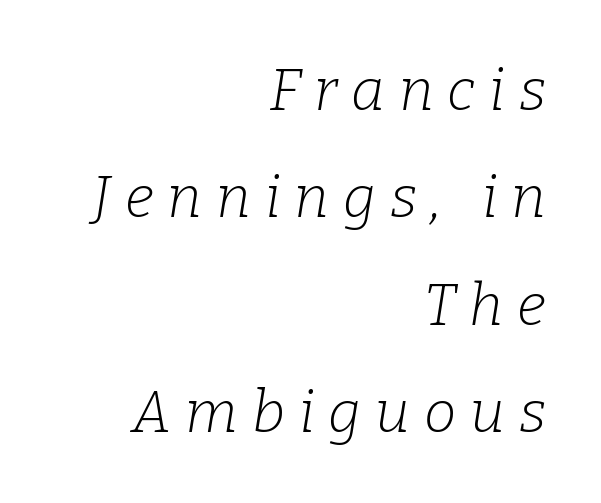
Words appear elongated and porous because spacing is wide. An italicized treatment has been applied to the whole sample. This sample is right-justified, so line beginnings fall wherever the words allow. The rendering uses natural spacing where letterforms have individual widths. No extra ink here — the face is not bold.
